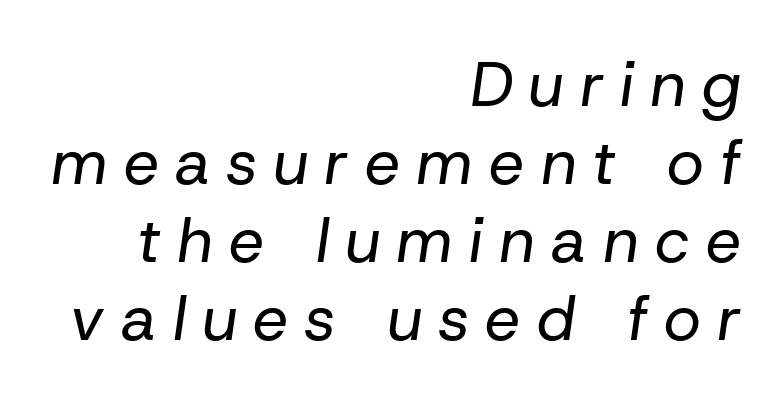
The image shows 63 px regular-weight type, italic (leaning right); set right-aligned, line spacing 1.24x, unusually wide letter spacing (+0.26 em), not underlined; low stroke contrast and a medium x-height.
